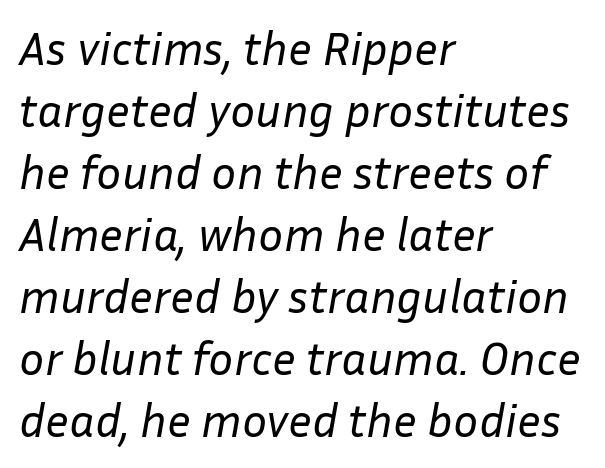
{"italic": "yes", "lean": "right", "slant_degrees": 10, "bold": "no", "weight": "regular", "width": "normal", "stroke_contrast": "low", "x_height": "medium", "monospaced": "no", "underline": "no", "align": "left", "line_spacing": "normal", "line_spacing_ratio": 1.32, "letter_spacing": "normal", "letter_spacing_em": 0.0, "glyph_px": 47}
